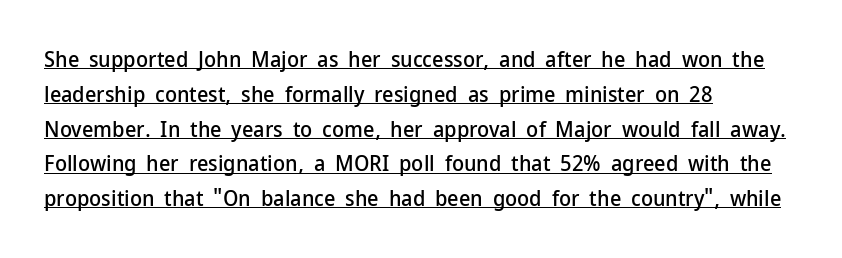
The image shows 22 px text type, upright; set left-aligned, normal line spacing (1.58x), normal letter spacing, underlined.
